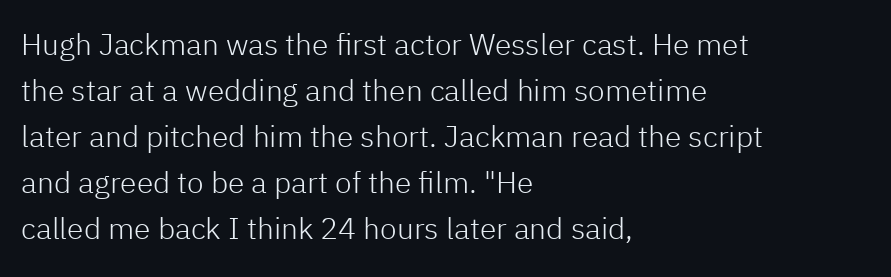
The image shows 30 px light sans-serif type, upright; set left-aligned, normal line spacing (1.53x), normal letter spacing, not underlined; low stroke contrast and a medium x-height.
